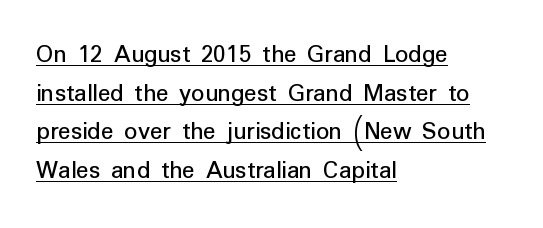
{"italic": "no", "bold": "no", "underline": "yes", "align": "left", "line_spacing": "normal", "line_spacing_ratio": 1.49, "letter_spacing": "normal", "letter_spacing_em": 0.0, "glyph_px": 26}
